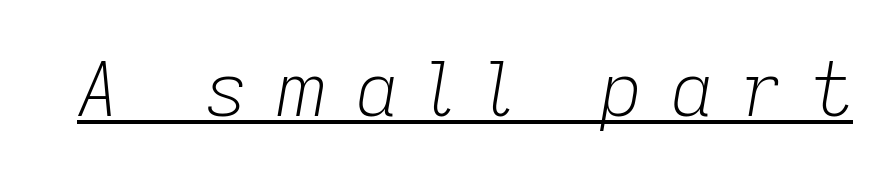
Q: Is the text bold? A: No.
Q: Is the text italic (slanted)? A: Yes, it leans right by about 9 degrees.
Q: Is the text underlined? A: Yes.
Q: Is the spacing between letters normal or unusually wide? A: Unusually wide.
Q: Width (condensed, normal, or wide)? A: Normal.
Q: Stroke contrast? A: Low.
Q: x-height? A: Medium.
Q: Monospaced? A: No.
